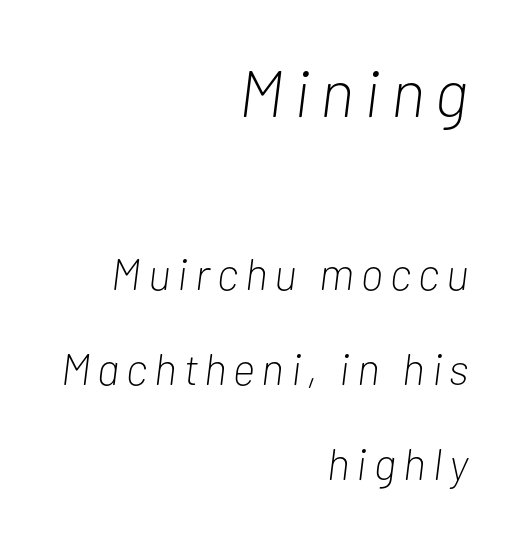
Does the bottom block carry the larger type? No, the top block does. A student would call this right alignment; a typographer would say flush right, rag left. This is not heavy type; no bold has been used. Spacing verdict: proportional, widths tailored to each character. Observe the lean: these are italic letterforms.
